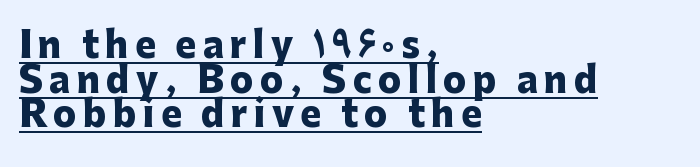
{"serif": "no", "italic": "no", "bold": "yes", "weight": "heavy", "width": "normal", "stroke_contrast": "low", "x_height": "medium", "monospaced": "no", "underline": "yes", "align": "left", "line_spacing": "tight", "line_spacing_ratio": 0.99, "glyph_px": 35}
